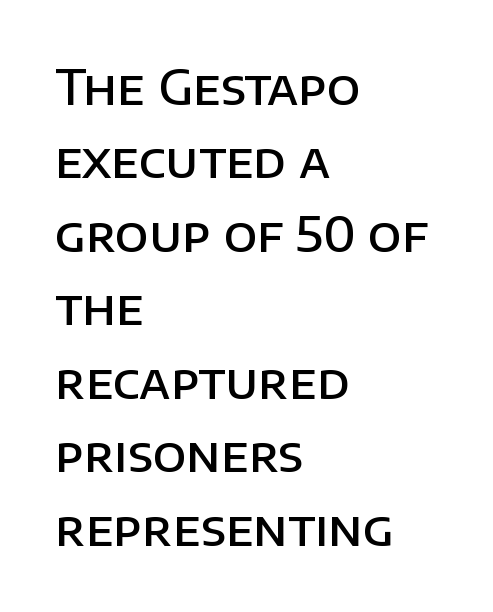
Q: Is the text bold? A: Semi-bold.
Q: Is the text italic (slanted)? A: No, it is upright.
Q: Is the typeface a serif or a sans-serif typeface? A: Sans-serif.
Q: Is the text underlined? A: No.
Q: How is the paragraph aligned? A: Left-aligned.
Q: Is the spacing between letters normal or unusually wide? A: Normal.
Q: Is the spacing between lines tight, normal or loose? A: Normal.
Q: Width (condensed, normal, or wide)? A: Normal.
Q: Stroke contrast? A: Low.
Q: x-height? A: Large.
Q: Monospaced? A: No.
